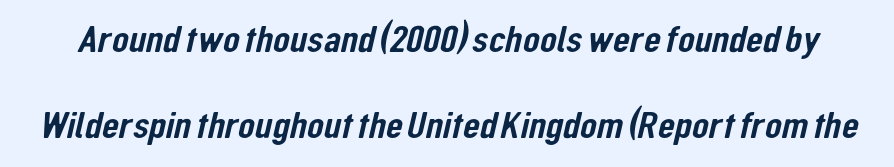
{"serif": "no", "width": "condensed", "stroke_contrast": "low", "x_height": "medium", "monospaced": "no", "underline": "no", "line_spacing": "loose", "line_spacing_ratio": 2.21, "letter_spacing": "normal", "letter_spacing_em": 0.0, "glyph_px": 39}
